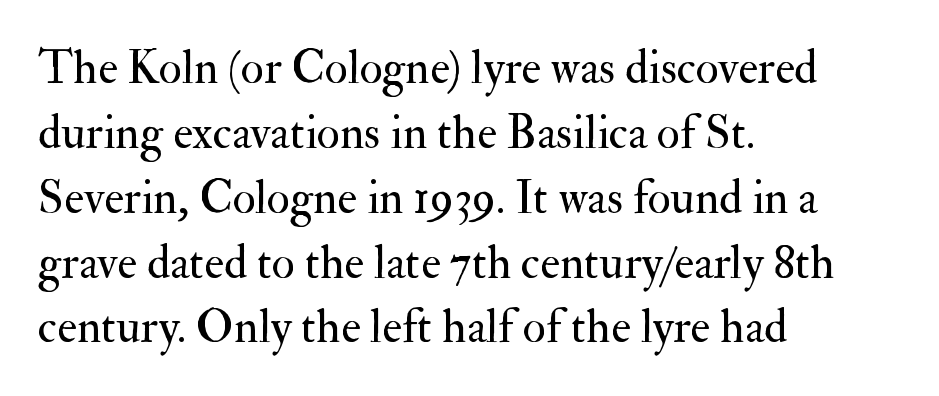
Q: Is the text bold? A: No.
Q: Is the text italic (slanted)? A: No, it is upright.
Q: Is the typeface a serif or a sans-serif typeface? A: Serif.
Q: Is the text underlined? A: No.
Q: How is the paragraph aligned? A: Left-aligned.
Q: Is the spacing between letters normal or unusually wide? A: Normal.
Q: Is the spacing between lines tight, normal or loose? A: Normal.
Q: Width (condensed, normal, or wide)? A: Normal.
Q: Stroke contrast? A: Medium.
Q: x-height? A: Small.
Q: Monospaced? A: No.
